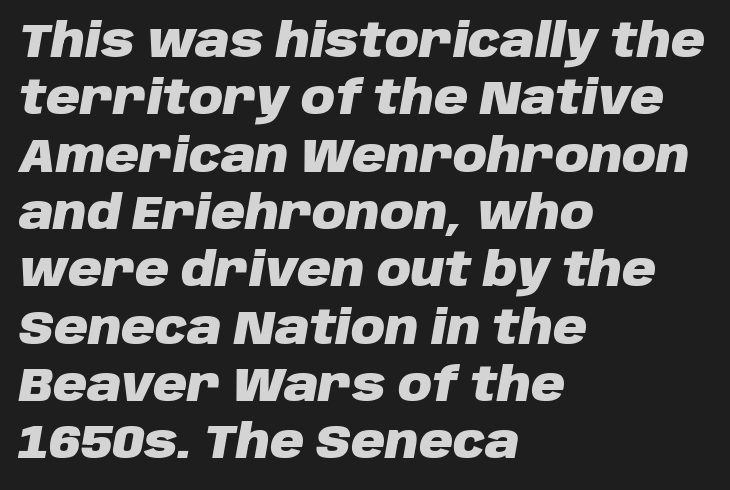
Short note: letters normally spaced. Glance below the letters and you will spot only blank space. Thick stems and heavy bowls — unmistakably bold. The rag falls on the right side of this text block. Looking at the ascenders, they clearly lean. Looks like regular typesetting: each glyph gets only the width it needs.
